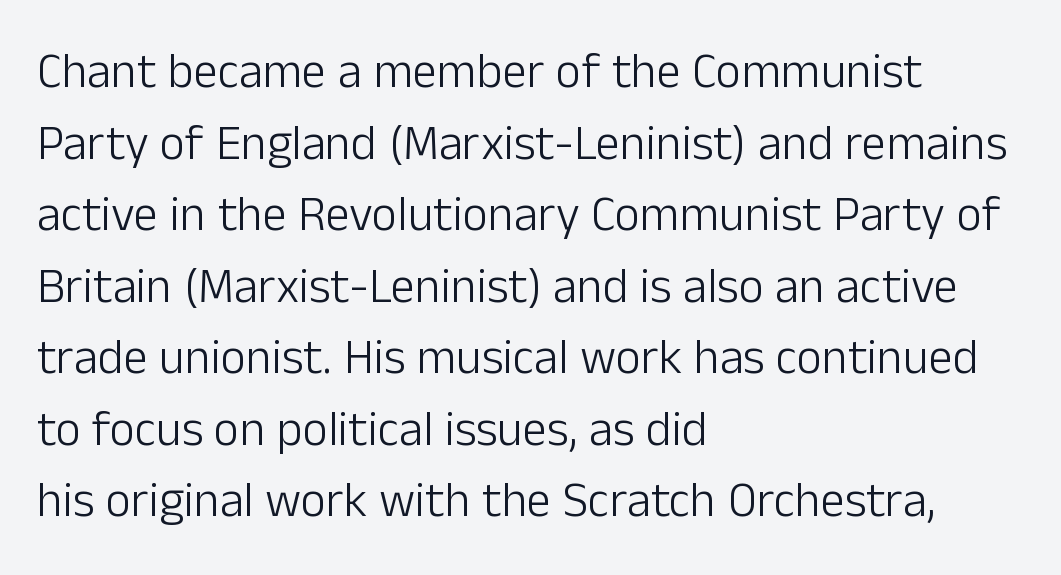
The image shows 49 px light sans-serif type, upright; set left-aligned, normal line spacing (1.46x), normal letter spacing, not underlined; low stroke contrast and a medium x-height.
